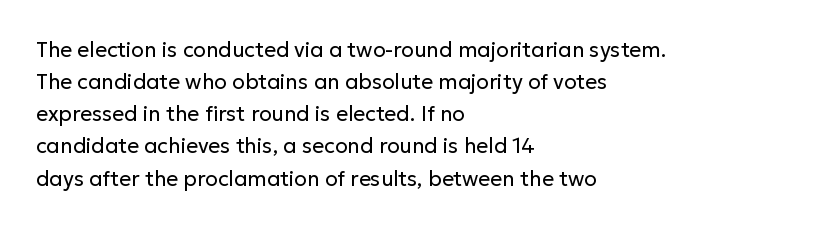
The image shows 21 px text type, upright; set left-aligned, normal line spacing (1.53x), normal letter spacing, not underlined.
